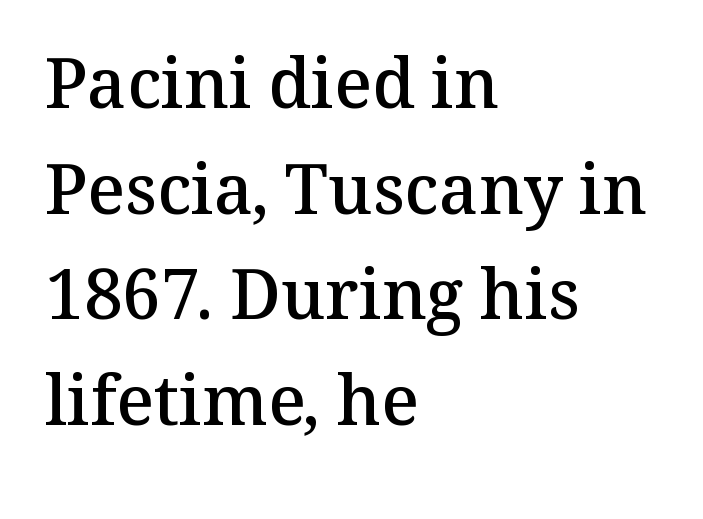
{"serif": "yes", "italic": "no", "bold": "semi", "weight": "semibold", "width": "normal", "stroke_contrast": "medium", "x_height": "medium", "monospaced": "no", "underline": "no", "align": "left", "line_spacing": "normal", "line_spacing_ratio": 1.53, "letter_spacing": "normal", "letter_spacing_em": 0.0, "glyph_px": 69}
